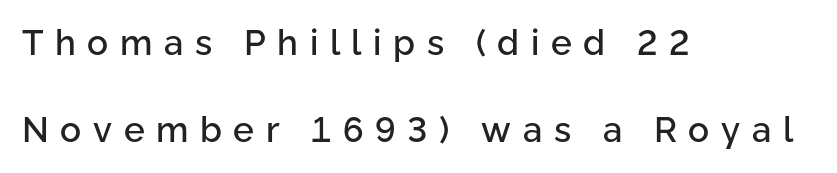
Q: Is the text italic (slanted)? A: No, it is upright.
Q: Is the typeface a serif or a sans-serif typeface? A: Sans-serif.
Q: Is the text underlined? A: No.
Q: How is the paragraph aligned? A: Left-aligned.
Q: Is the spacing between letters normal or unusually wide? A: Unusually wide.
Q: Is the spacing between lines tight, normal or loose? A: Loose.
Q: Width (condensed, normal, or wide)? A: Normal.
Q: Stroke contrast? A: Low.
Q: x-height? A: Medium.
Q: Monospaced? A: No.
